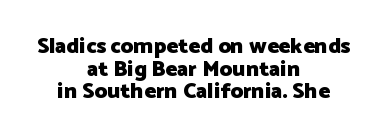
{"italic": "no", "bold": "yes", "underline": "no", "align": "center", "line_spacing": "tight", "line_spacing_ratio": 1.03, "letter_spacing": "normal", "letter_spacing_em": 0.0, "glyph_px": 22}
